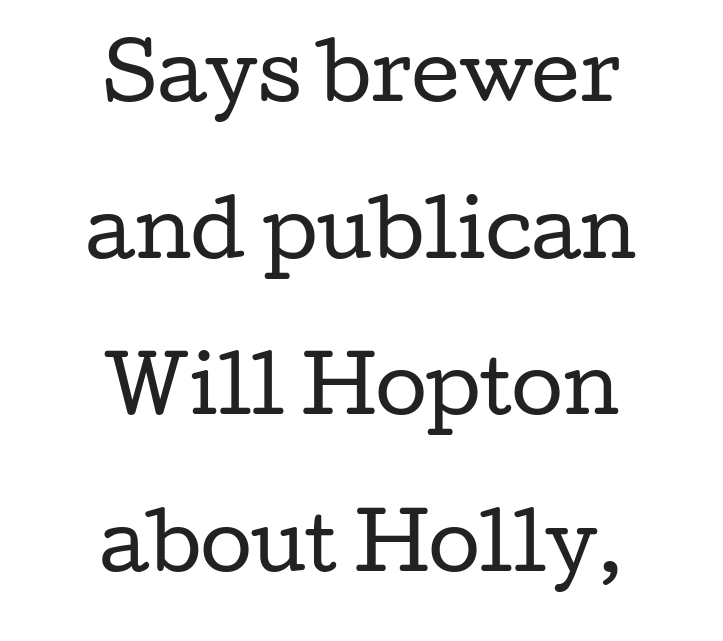
The image shows 75 px regular-weight, wide serif type, upright; set centered, loose line spacing (2.09x), normal letter spacing, not underlined; low stroke contrast and a medium x-height.
